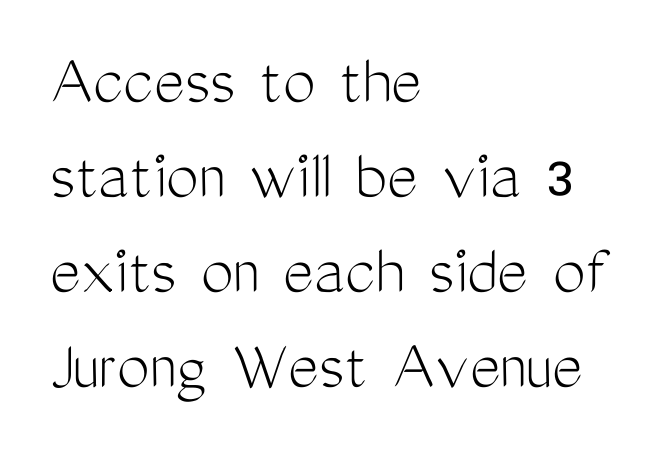
Q: Is the text bold? A: No.
Q: Is the text italic (slanted)? A: No, it is upright.
Q: Is the typeface a serif or a sans-serif typeface? A: Sans-serif.
Q: Is the text underlined? A: No.
Q: How is the paragraph aligned? A: Left-aligned.
Q: Is the spacing between letters normal or unusually wide? A: Normal.
Q: Is the spacing between lines tight, normal or loose? A: Normal.
Q: Width (condensed, normal, or wide)? A: Condensed.
Q: Stroke contrast? A: Medium.
Q: x-height? A: Medium.
Q: Monospaced? A: No.
